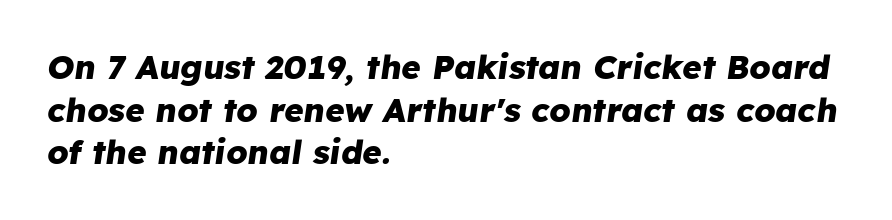
Q: Is the text bold? A: Yes.
Q: Is the text italic (slanted)? A: Yes, it leans right by about 8 degrees.
Q: Is the text underlined? A: No.
Q: How is the paragraph aligned? A: Left-aligned.
Q: Is the spacing between letters normal or unusually wide? A: Normal.
Q: Is the spacing between lines tight, normal or loose? A: Normal.
Q: Width (condensed, normal, or wide)? A: Normal.
Q: Stroke contrast? A: Low.
Q: x-height? A: Medium.
Q: Monospaced? A: No.
